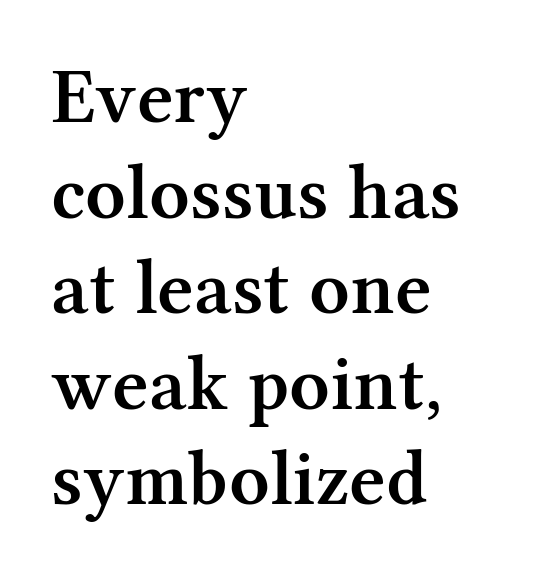
The image shows 79 px semibold serif type, upright; set left-aligned, line spacing 1.21x, normal letter spacing, not underlined; medium stroke contrast and a medium x-height.
